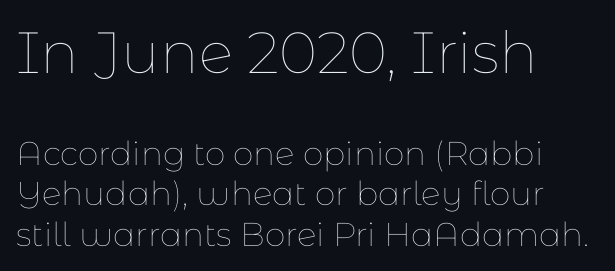
Q: Is the text bold? A: No.
Q: Is the text italic (slanted)? A: No, it is upright.
Q: Is the text underlined? A: No.
Q: How is the paragraph aligned? A: Left-aligned.
Q: Is the spacing between letters normal or unusually wide? A: Normal.
Q: Which block of text is set in a larger size, the first (top) or the second (bottom)? A: The first (top) one.
Q: Width (condensed, normal, or wide)? A: Normal.
Q: Stroke contrast? A: Low.
Q: x-height? A: Medium.
Q: Monospaced? A: No.
